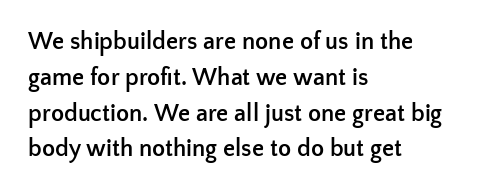
{"italic": "no", "bold": "yes", "underline": "no", "align": "left", "line_spacing": "normal", "line_spacing_ratio": 1.49, "letter_spacing": "normal", "letter_spacing_em": 0.0, "glyph_px": 24}
